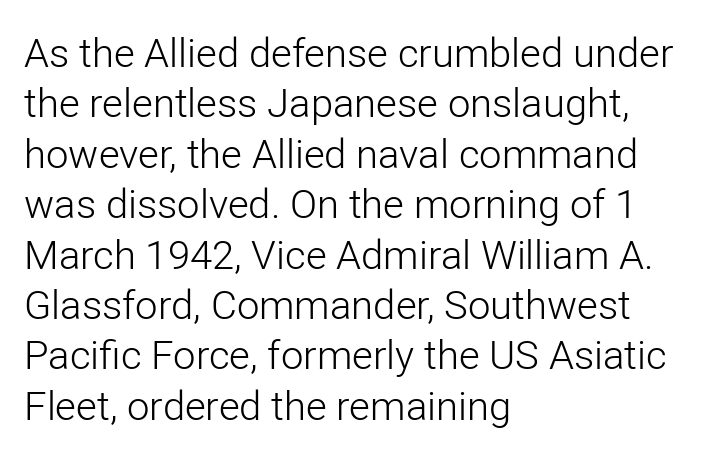
{"serif": "no", "italic": "no", "bold": "no", "weight": "light", "width": "normal", "stroke_contrast": "low", "x_height": "medium", "monospaced": "no", "underline": "no", "align": "left", "line_spacing": "normal", "line_spacing_ratio": 1.26, "letter_spacing": "normal", "letter_spacing_em": 0.0, "glyph_px": 40}
